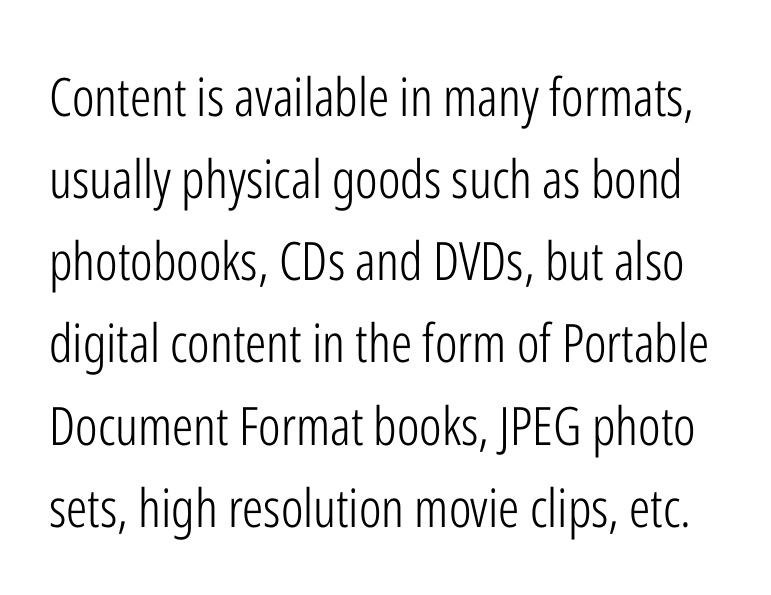
The image shows 53 px light, condensed sans-serif type, upright; set normal line spacing (1.55x), normal letter spacing, not underlined; low stroke contrast and a medium x-height.
